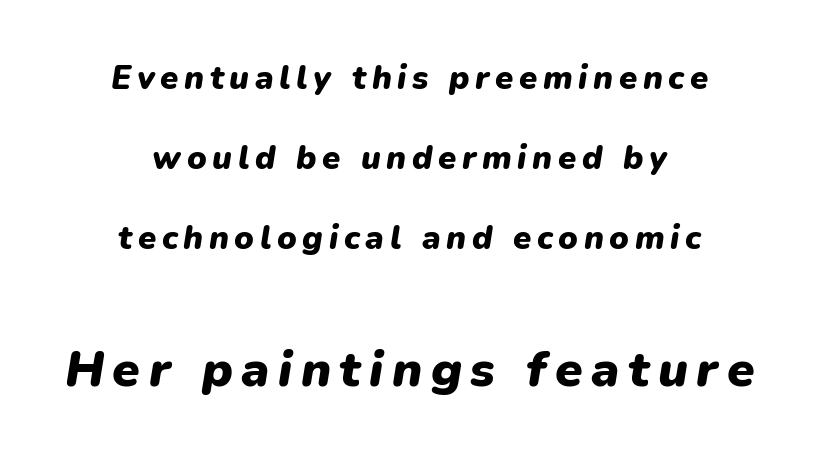
The image shows 50 px heavy type, italic (leaning right); set centered, loose line spacing (2.42x), not underlined; the second (bottom) block is 1.52x larger; low stroke contrast and a medium x-height.
